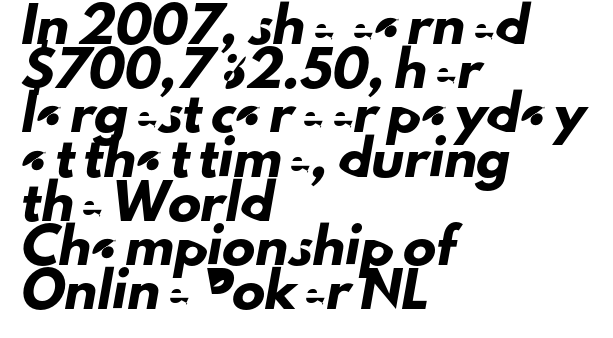
{"serif": "no", "width": "normal", "stroke_contrast": "low", "x_height": "small", "monospaced": "no", "underline": "no", "align": "left", "line_spacing": "normal", "line_spacing_ratio": 1.34, "letter_spacing": "normal", "letter_spacing_em": 0.0, "glyph_px": 33}
